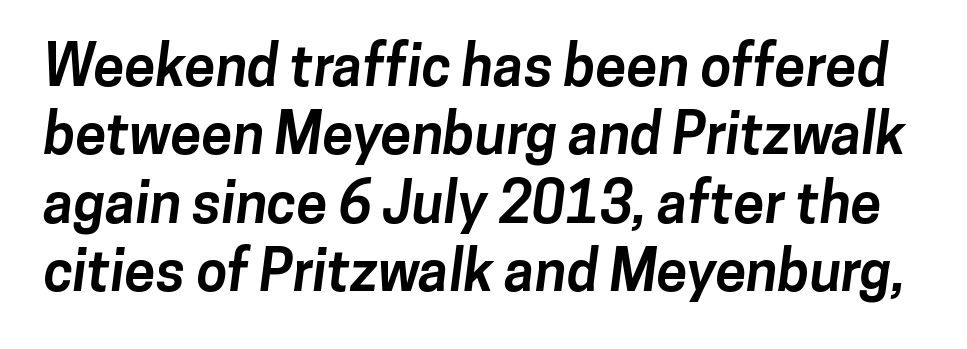
The face used here is a sans, in the tradition of grotesques and geometrics. A typesetter would call this proportional, since set widths differ per character. Underlining? Definitely not there. I'd describe the lettering as bold — thick and assertive. Tracking value appears to be zero — textbook default spacing.
